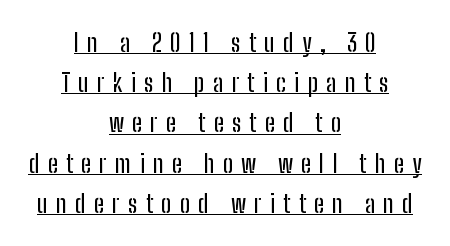
Q: Is the text italic (slanted)? A: No, it is upright.
Q: Is the text underlined? A: Yes.
Q: How is the paragraph aligned? A: Centered.
Q: Is the spacing between letters normal or unusually wide? A: Unusually wide.
Q: Is the spacing between lines tight, normal or loose? A: Normal.
